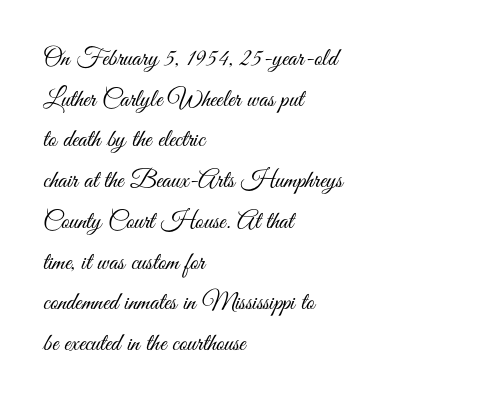
Q: Is the text bold? A: No.
Q: Is the text italic (slanted)? A: Yes.
Q: Is the text underlined? A: No.
Q: How is the paragraph aligned? A: Left-aligned.
Q: Is the spacing between letters normal or unusually wide? A: Normal.
Q: Is the spacing between lines tight, normal or loose? A: Normal.
